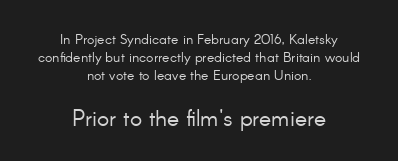
Q: Is the text bold? A: No.
Q: Is the text italic (slanted)? A: No, it is upright.
Q: Is the text underlined? A: No.
Q: How is the paragraph aligned? A: Centered.
Q: Is the spacing between letters normal or unusually wide? A: Normal.
Q: Is the spacing between lines tight, normal or loose? A: Normal.
Q: Which block of text is set in a larger size, the first (top) or the second (bottom)? A: The second (bottom) one.
